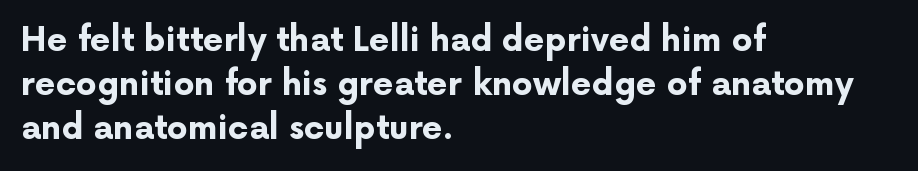
A dark, heavy texture on the line: the type is bold. Do the characters align in a grid? No, the font is proportional. Characters follow at the spacing the type designer built in. The type sits square on the baseline with zero lean. Clear beneath every line of the passage. The rendering anchors every line to the left-hand side.
